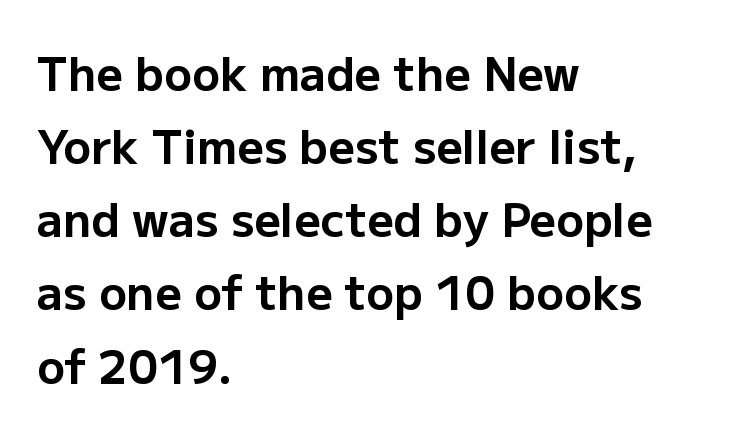
{"serif": "no", "italic": "no", "bold": "yes", "weight": "bold", "width": "normal", "stroke_contrast": "low", "x_height": "medium", "monospaced": "no", "underline": "no", "align": "left", "line_spacing": "normal", "line_spacing_ratio": 1.59, "letter_spacing": "normal", "letter_spacing_em": 0.0, "glyph_px": 46}
